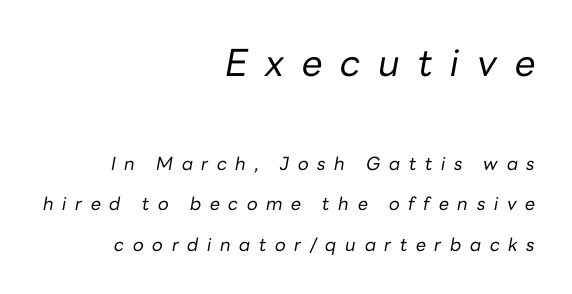
Q: Is the text bold? A: No.
Q: Is the text italic (slanted)? A: Yes, it leans right by about 10 degrees.
Q: Is the text underlined? A: No.
Q: How is the paragraph aligned? A: Right-aligned.
Q: Is the spacing between letters normal or unusually wide? A: Unusually wide.
Q: Is the spacing between lines tight, normal or loose? A: Loose.
Q: Which block of text is set in a larger size, the first (top) or the second (bottom)? A: The first (top) one.
Q: Width (condensed, normal, or wide)? A: Normal.
Q: Stroke contrast? A: Low.
Q: x-height? A: Medium.
Q: Monospaced? A: No.
